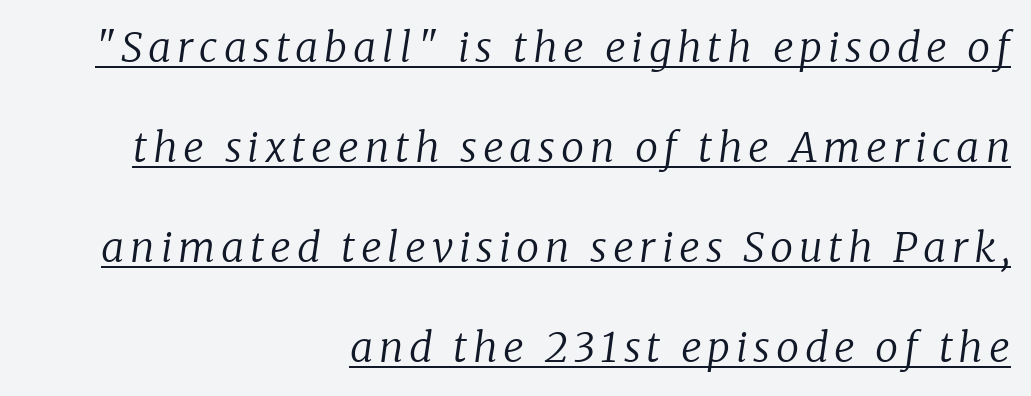
The image shows 41 px regular-weight serif type, italic (leaning right); set right-aligned, loose line spacing (2.44x), underlined; low stroke contrast and a medium x-height.
